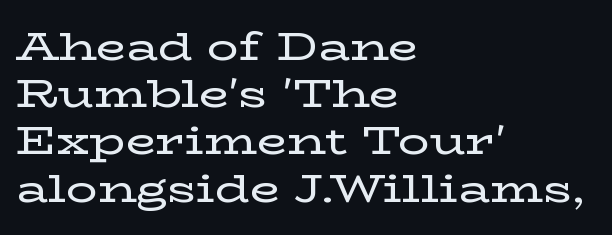
The image shows 39 px wide serif type, upright; set left-aligned, line spacing 1.21x, normal letter spacing, not underlined; low stroke contrast and a medium x-height.
